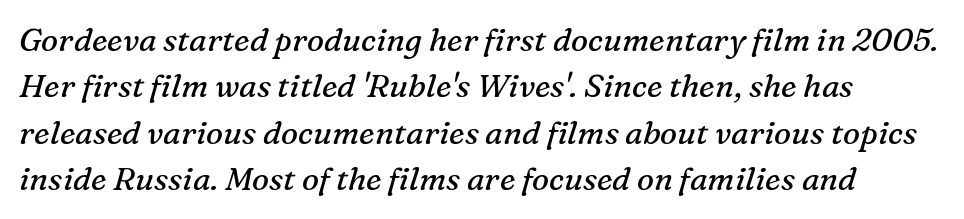
{"serif": "yes", "italic": "yes", "lean": "right", "slant_degrees": 16, "bold": "no", "weight": "regular", "width": "normal", "stroke_contrast": "medium", "x_height": "medium", "monospaced": "no", "underline": "no", "line_spacing": "normal", "line_spacing_ratio": 1.45, "letter_spacing": "normal", "letter_spacing_em": 0.0, "glyph_px": 32}
